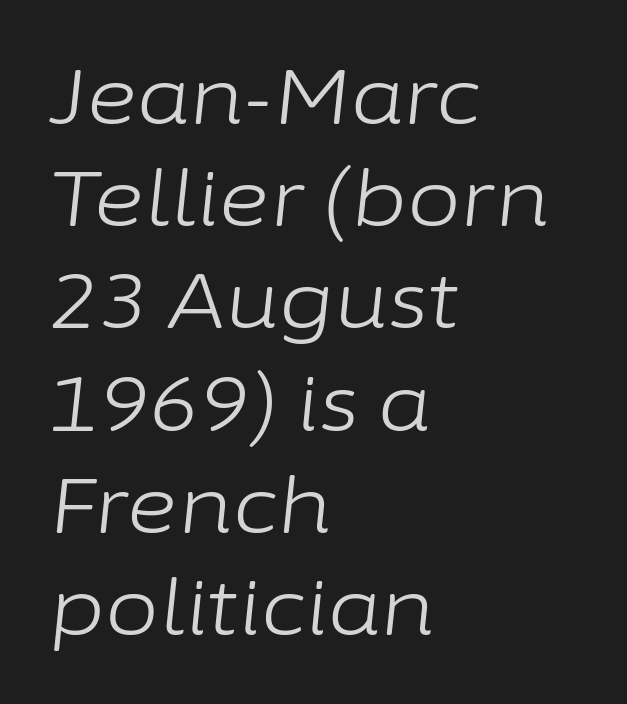
The rendering keeps characters at their native spacing. A student would call this left alignment; a typographer would say flush left, rag right. Lines of text with bare space underneath. Every character sits at an angle, as italics do. The characters are drawn with everyday or finer stroke widths.
